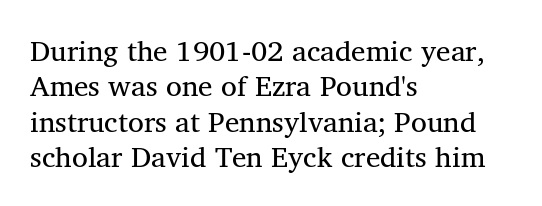
The image shows 29 px regular-weight serif type; set left-aligned, line spacing 1.22x, normal letter spacing, not underlined; medium stroke contrast and a medium x-height.
